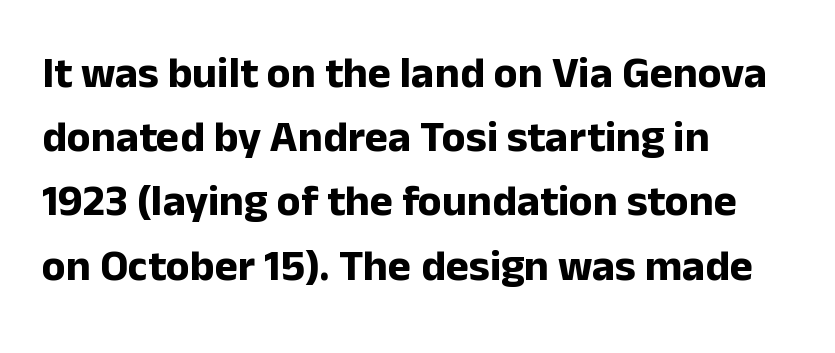
Q: Is the text bold? A: Yes.
Q: Is the text italic (slanted)? A: No, it is upright.
Q: Is the typeface a serif or a sans-serif typeface? A: Sans-serif.
Q: Is the text underlined? A: No.
Q: How is the paragraph aligned? A: Left-aligned.
Q: Is the spacing between letters normal or unusually wide? A: Normal.
Q: Is the spacing between lines tight, normal or loose? A: Normal.
Q: Width (condensed, normal, or wide)? A: Normal.
Q: Stroke contrast? A: Low.
Q: x-height? A: Medium.
Q: Monospaced? A: No.
